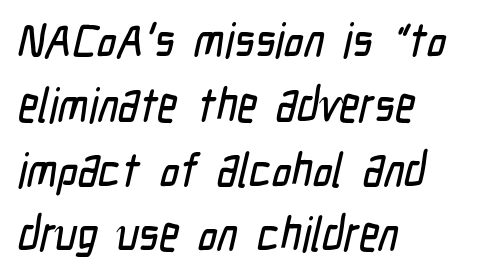
{"serif": "no", "width": "condensed", "stroke_contrast": "low", "x_height": "medium", "monospaced": "no", "underline": "no", "align": "left", "line_spacing": "normal", "line_spacing_ratio": 1.35, "letter_spacing": "normal", "letter_spacing_em": 0.0, "glyph_px": 48}
